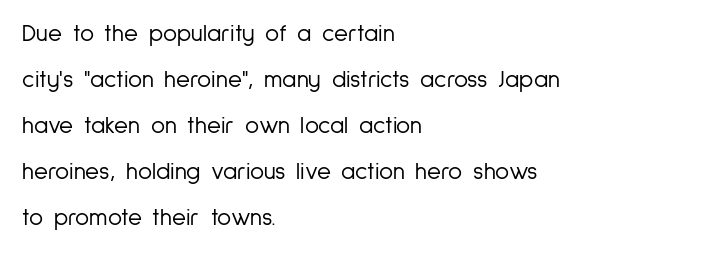
The image shows 24 px text type, upright; set left-aligned, loose line spacing (1.92x), normal letter spacing, not underlined.
